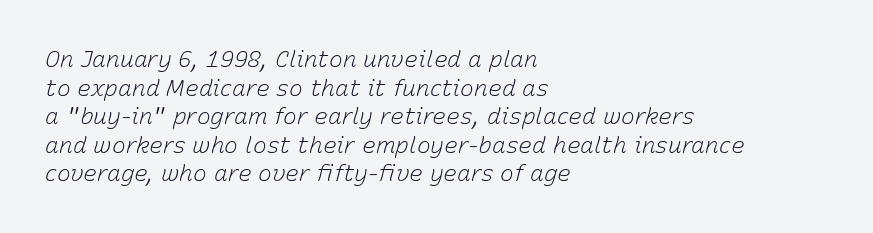
Counters stay open thanks to moderate or lighter strokes. There's an unmistakable incline to the writing here. A bare baseline throughout the passage. The horizontal fit of the characters is conventional and even. The setting favours the left margin, as ordinary paragraphs usually do.
